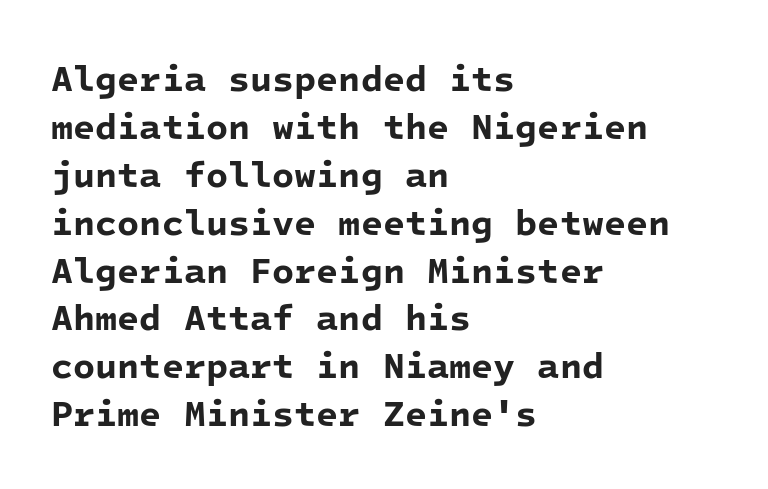
The image shows 36 px bold sans-serif type, monospaced; set left-aligned, normal line spacing (1.33x), normal letter spacing, not underlined; low stroke contrast and a medium x-height.
